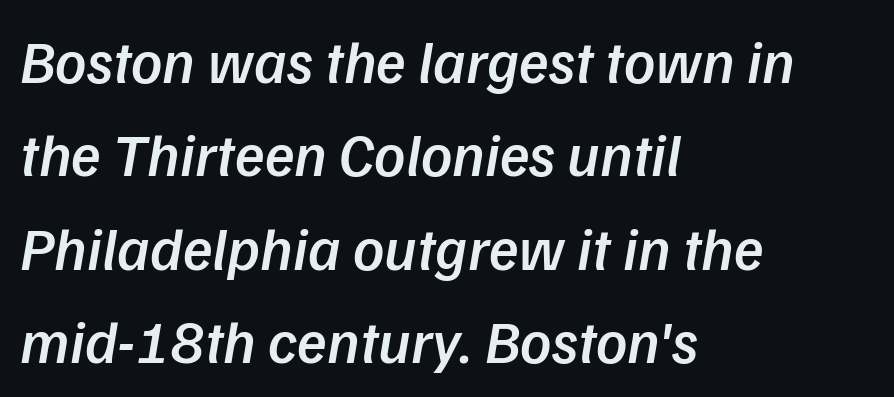
The image shows 61 px semibold type, italic (leaning right); set left-aligned, normal line spacing (1.53x), normal letter spacing, not underlined; low stroke contrast and a medium x-height.
